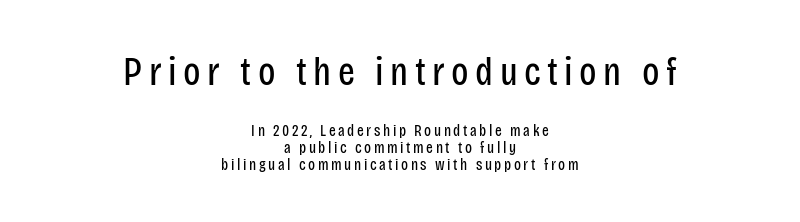
This sample uses an upright cut, with every glyph sitting square on the baseline. The strip under each line holds only bare page. These lines are rendered in a variable-pitch font. Alignment: centered. A typesetter would label this face a sans.
